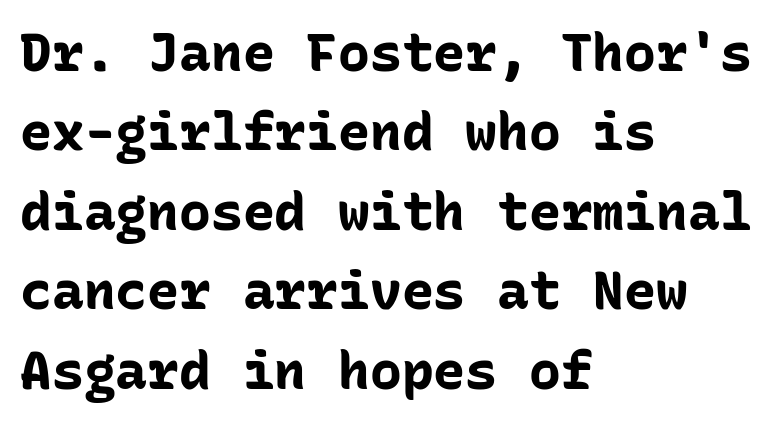
{"serif": "no", "italic": "no", "bold": "yes", "weight": "bold", "width": "normal", "stroke_contrast": "low", "x_height": "medium", "monospaced": "yes", "underline": "no", "align": "left", "line_spacing": "normal", "line_spacing_ratio": 1.5, "letter_spacing": "normal", "letter_spacing_em": 0.0, "glyph_px": 53}
